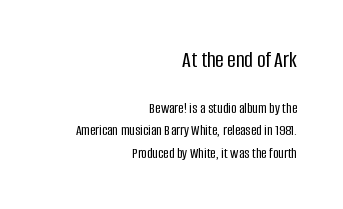
This rendering features lettering with no underline. Compared with typical paragraphs, the rows here are spaced about the same. You get the large type first, then a drop to smaller type. What stands out about the letter spacing? Nothing — it is the standard amount. Upright lettering throughout. Line endings align vertically; line beginnings do not.
